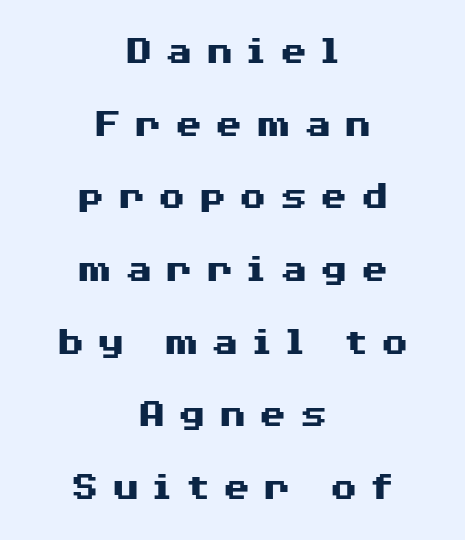
{"serif": "no", "italic": "no", "bold": "yes", "weight": "heavy", "width": "wide", "stroke_contrast": "medium", "x_height": "medium", "monospaced": "no", "underline": "no", "align": "center", "line_spacing_ratio": 1.73, "letter_spacing": "wide", "letter_spacing_em": 0.27, "glyph_px": 42}
